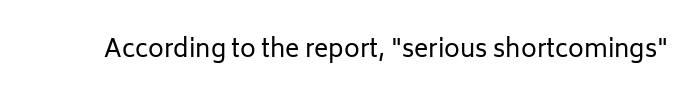
Q: Is the text bold? A: No.
Q: Is the text italic (slanted)? A: No, it is upright.
Q: Is the text underlined? A: No.
Q: Is the spacing between letters normal or unusually wide? A: Normal.
